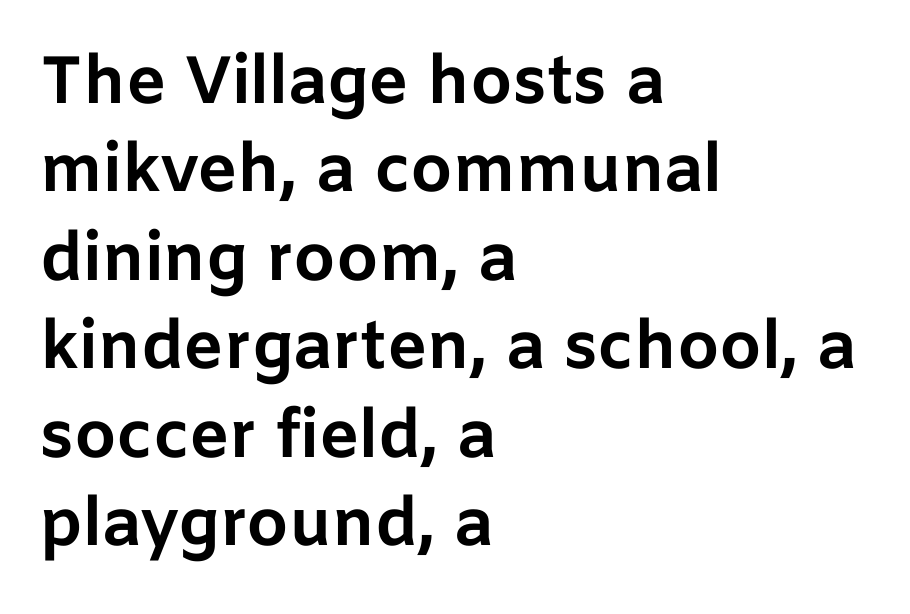
{"serif": "no", "italic": "no", "bold": "yes", "weight": "bold", "width": "normal", "stroke_contrast": "low", "x_height": "medium", "monospaced": "no", "underline": "no", "align": "left", "line_spacing": "normal", "line_spacing_ratio": 1.32, "letter_spacing": "normal", "letter_spacing_em": 0.0, "glyph_px": 67}
